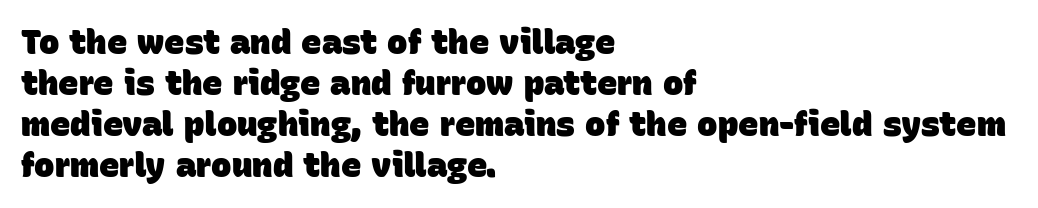
{"serif": "no", "bold": "yes", "weight": "heavy", "width": "normal", "stroke_contrast": "low", "x_height": "large", "monospaced": "no", "underline": "no", "align": "left", "line_spacing_ratio": 1.21, "letter_spacing": "normal", "letter_spacing_em": 0.0, "glyph_px": 34}
